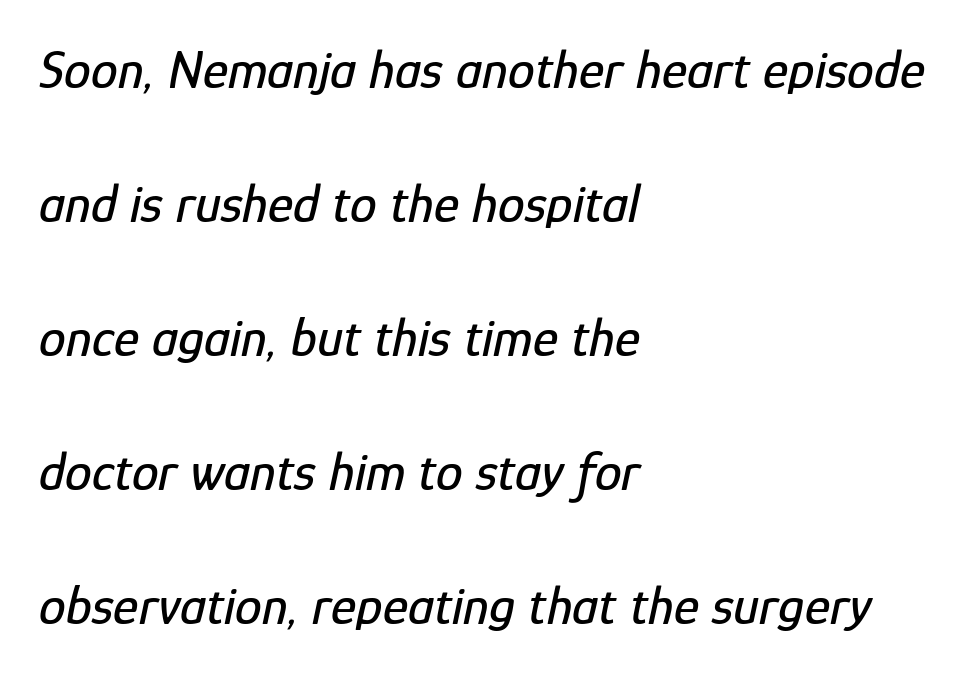
{"italic": "yes", "lean": "right", "slant_degrees": 12, "width": "condensed", "stroke_contrast": "low", "x_height": "medium", "monospaced": "no", "underline": "no", "align": "left", "line_spacing": "loose", "line_spacing_ratio": 2.48, "letter_spacing": "normal", "letter_spacing_em": 0.0, "glyph_px": 54}
